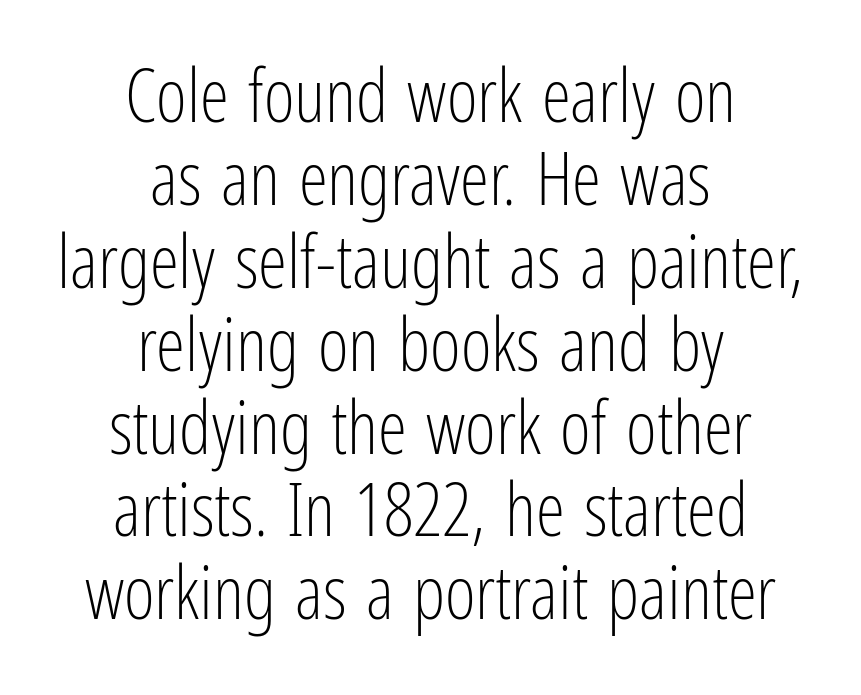
Honestly, the letter spacing is just normal — you wouldn't notice it. Classification — sans serif. Nope, not italic — everything's standing straight. This rendering uses center alignment, leaving both contours irregular but symmetric.
